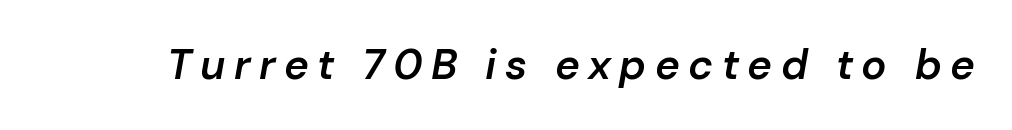
{"italic": "yes", "lean": "right", "slant_degrees": 10, "bold": "semi", "weight": "semibold", "width": "normal", "stroke_contrast": "low", "x_height": "medium", "monospaced": "no", "underline": "no", "letter_spacing": "wide", "letter_spacing_em": 0.2, "glyph_px": 42}
